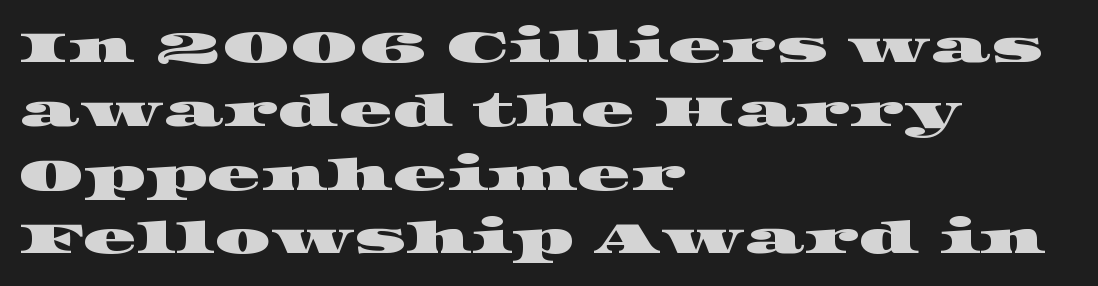
{"serif": "yes", "width": "wide", "stroke_contrast": "high", "x_height": "large", "monospaced": "no", "underline": "no", "align": "left", "line_spacing": "normal", "line_spacing_ratio": 1.45, "letter_spacing": "normal", "letter_spacing_em": 0.0, "glyph_px": 44}
